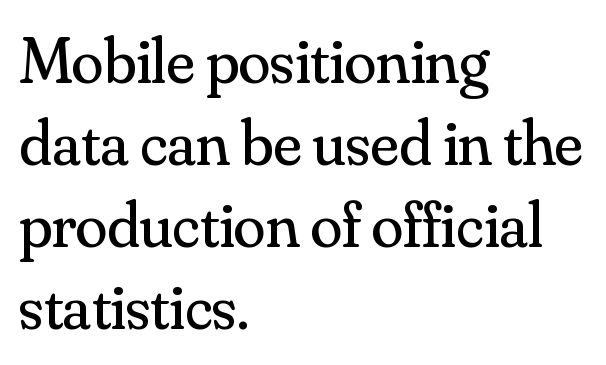
The image shows 65 px regular-weight serif type, upright; set left-aligned, normal line spacing (1.26x), normal letter spacing, not underlined; medium stroke contrast and a small x-height.
